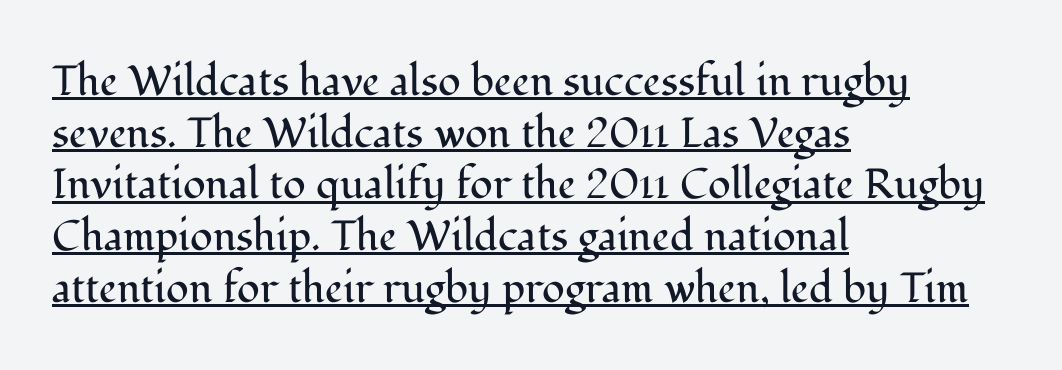
The image shows 42 px regular-weight serif type, upright; set left-aligned, line spacing 1.23x, normal letter spacing, underlined; medium stroke contrast and a medium x-height.
